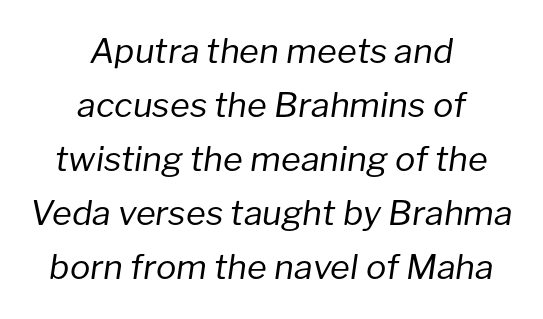
{"italic": "yes", "lean": "right", "slant_degrees": 8, "bold": "no", "weight": "regular", "width": "normal", "stroke_contrast": "low", "x_height": "medium", "monospaced": "no", "underline": "no", "align": "center", "line_spacing": "normal", "line_spacing_ratio": 1.59, "letter_spacing": "normal", "letter_spacing_em": 0.0, "glyph_px": 34}
